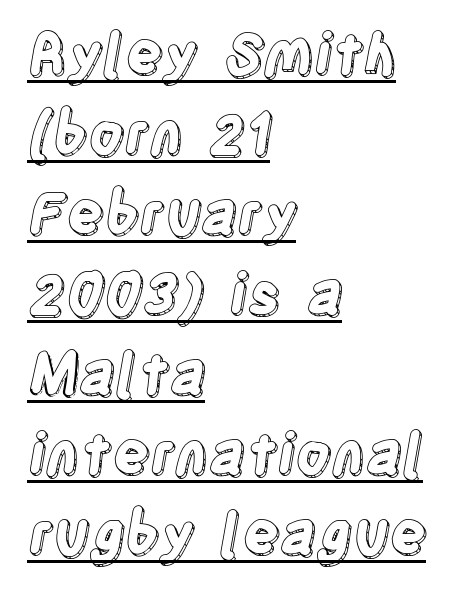
The image shows 56 px condensed type; set left-aligned, normal line spacing (1.43x), normal letter spacing, underlined; a large x-height.
